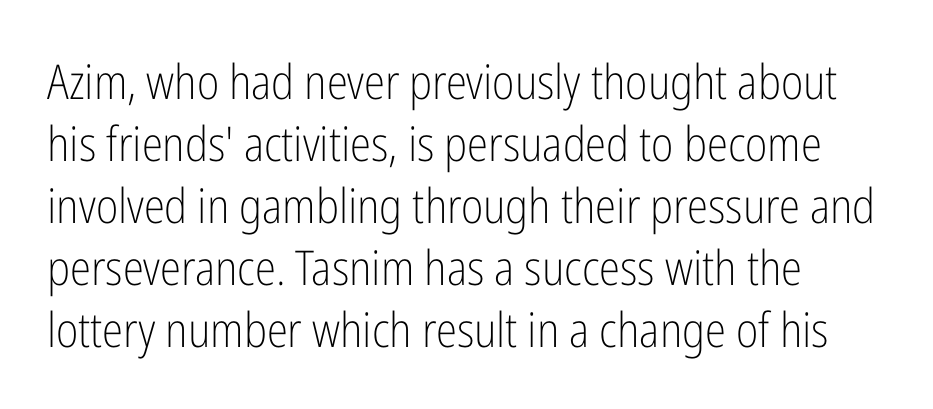
This is roman type, the default non-slanted kind. The setting favours the left margin, as ordinary paragraphs usually do. The weight tops out at a normal text grade. Lines of text with bare space underneath. Proportional: the letters do not fall into vertical columns. Between one letter and the next there's only the usual sliver of space.
